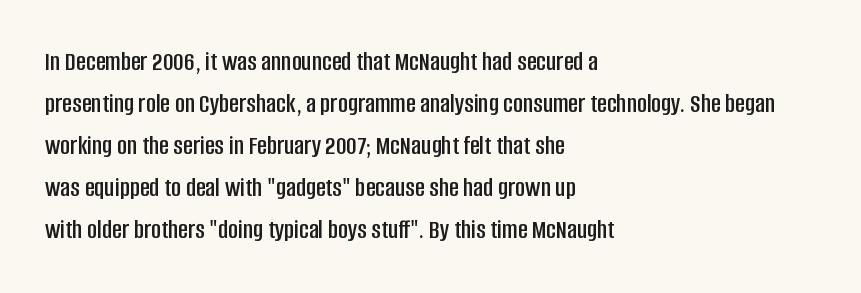
{"italic": "no", "underline": "no", "align": "left", "line_spacing": "normal", "line_spacing_ratio": 1.56, "letter_spacing": "normal", "letter_spacing_em": 0.0, "glyph_px": 27}
